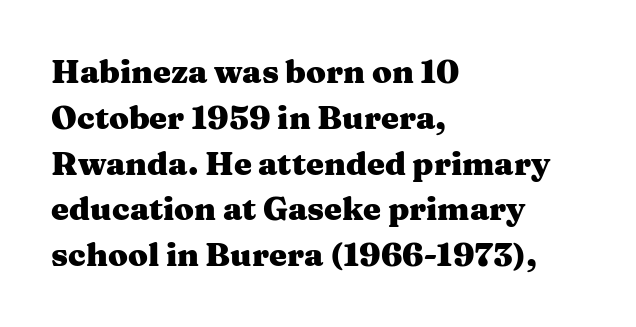
Q: Is the text bold? A: Yes.
Q: Is the text italic (slanted)? A: No, it is upright.
Q: Is the typeface a serif or a sans-serif typeface? A: Serif.
Q: Is the text underlined? A: No.
Q: How is the paragraph aligned? A: Left-aligned.
Q: Is the spacing between letters normal or unusually wide? A: Normal.
Q: Is the spacing between lines tight, normal or loose? A: Normal.
Q: Width (condensed, normal, or wide)? A: Wide.
Q: Stroke contrast? A: Medium.
Q: x-height? A: Medium.
Q: Monospaced? A: No.
